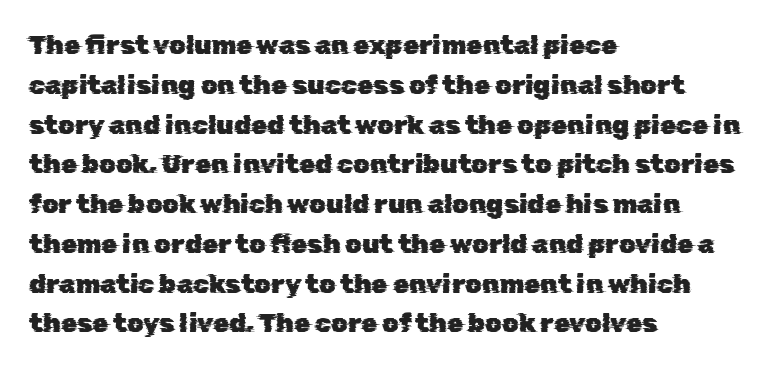
{"underline": "no", "align": "left", "line_spacing": "normal", "line_spacing_ratio": 1.53, "letter_spacing": "normal", "letter_spacing_em": 0.0, "glyph_px": 26}
